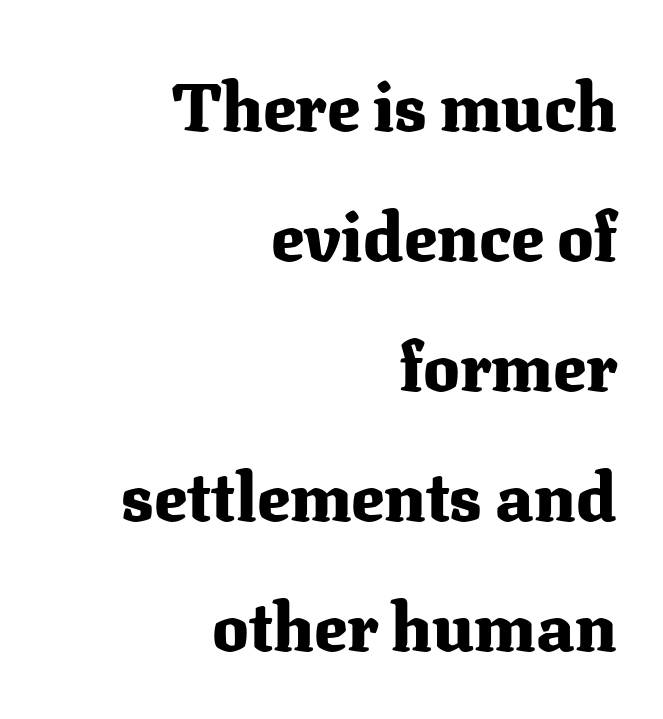
The ragged edge is on the left, which tells us the setting is flush right. Looks like regular typesetting: each glyph gets only the width it needs. Posture: vertical. Caption: bold face, heavy strokes. Each letter's strokes conclude with small projecting serifs. There is no visible air inserted between adjacent glyphs.
